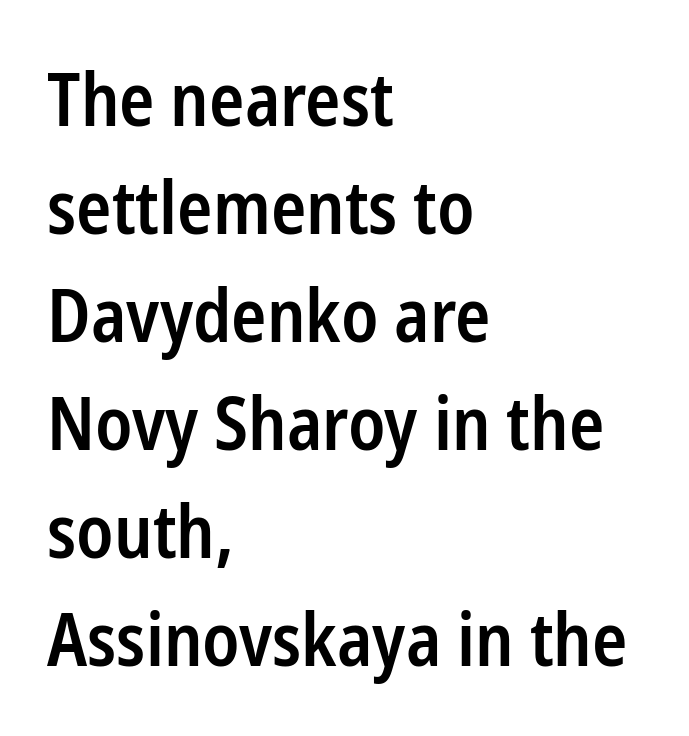
The image shows 73 px semibold, condensed sans-serif type, upright; set left-aligned, normal line spacing (1.48x), normal letter spacing, not underlined; low stroke contrast and a medium x-height.
